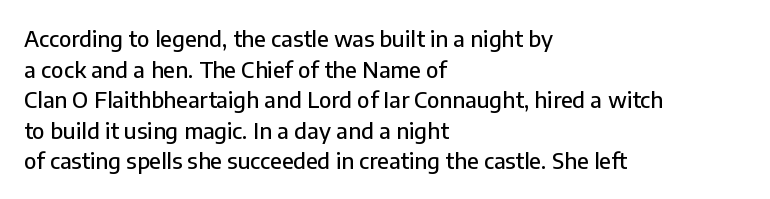
{"italic": "no", "underline": "no", "align": "left", "line_spacing": "normal", "line_spacing_ratio": 1.39, "letter_spacing": "normal", "letter_spacing_em": 0.0, "glyph_px": 22}
